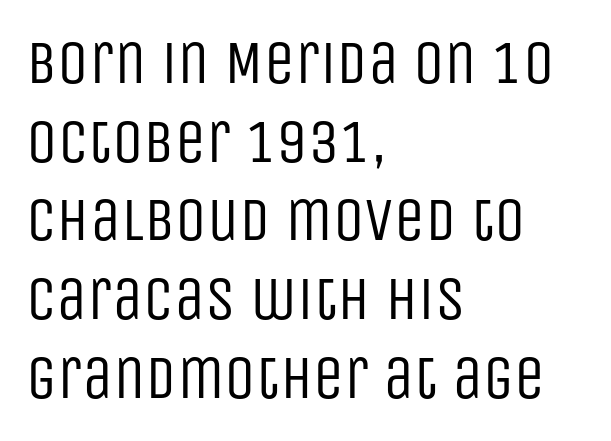
Q: Is the text bold? A: No.
Q: Is the text italic (slanted)? A: No, it is upright.
Q: Is the typeface a serif or a sans-serif typeface? A: Sans-serif.
Q: Is the text underlined? A: No.
Q: How is the paragraph aligned? A: Left-aligned.
Q: Is the spacing between letters normal or unusually wide? A: Normal.
Q: Is the spacing between lines tight, normal or loose? A: Normal.
Q: Width (condensed, normal, or wide)? A: Condensed.
Q: Stroke contrast? A: Low.
Q: x-height? A: Large.
Q: Monospaced? A: No.
